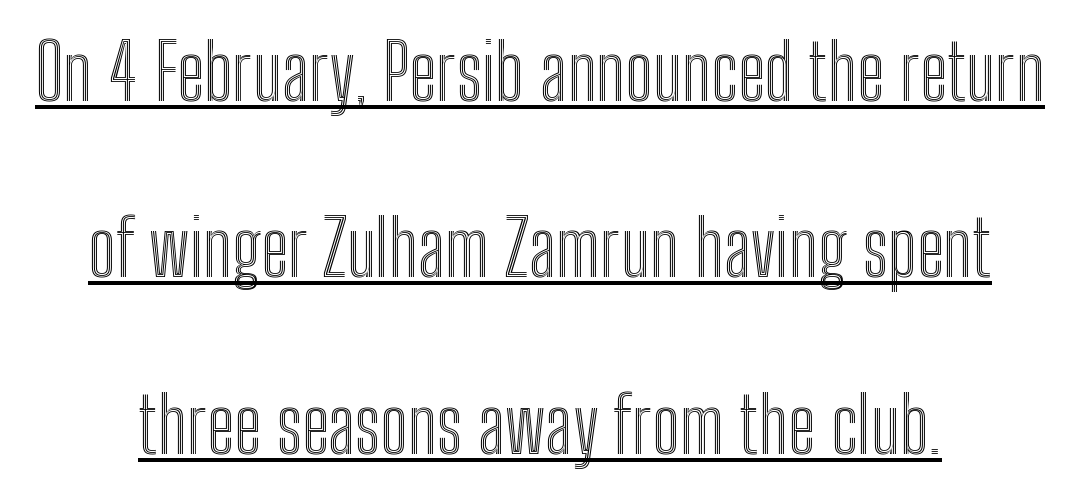
{"italic": "no", "width": "condensed", "x_height": "medium", "monospaced": "no", "underline": "yes", "align": "center", "line_spacing": "loose", "line_spacing_ratio": 2.26, "letter_spacing": "normal", "letter_spacing_em": 0.0, "glyph_px": 78}
